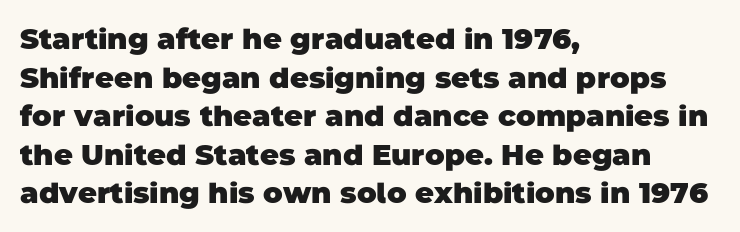
Descenders hang freely into open space. Are there feet on the stems? There aren't — it's a sans. Do the characters align in a grid? No, the font is proportional. Observe the ordinary spacing: letters are neighbours, not strangers. What weight is shown? A full bold with thick strokes.
